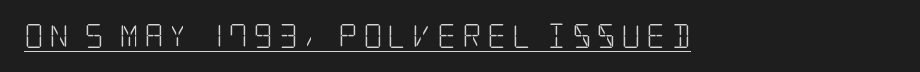
The image shows 24 px text type, upright; set unusually wide letter spacing (+0.22 em), underlined.
